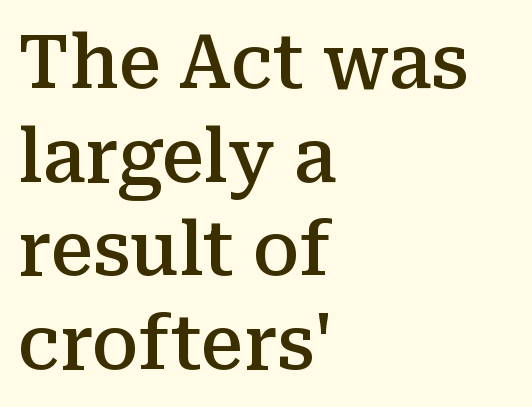
The image shows 75 px semibold serif type, upright; set left-aligned, normal line spacing (1.25x), normal letter spacing, not underlined; medium stroke contrast and a medium x-height.
